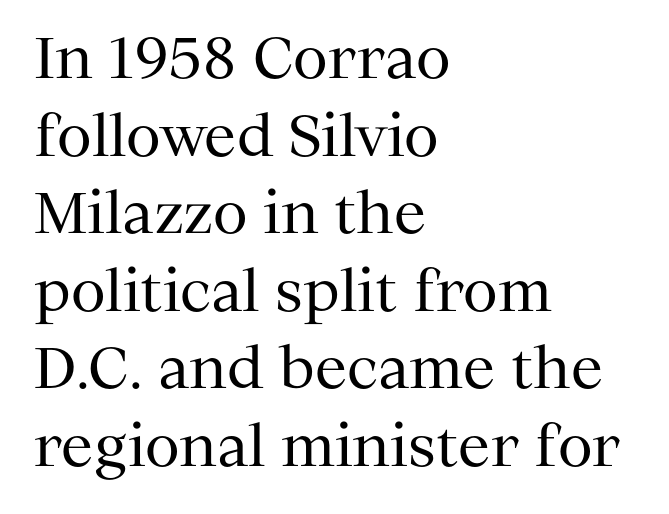
The image shows 57 px regular-weight serif type, upright; set left-aligned, normal line spacing (1.36x), normal letter spacing, not underlined; medium stroke contrast and a medium x-height.
